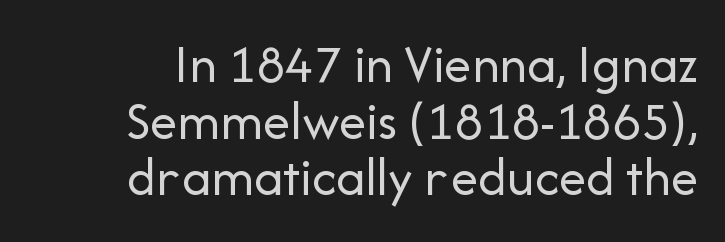
The image shows 55 px regular-weight sans-serif type, upright; set tight line spacing (1.03x), normal letter spacing, not underlined; low stroke contrast and a medium x-height.
